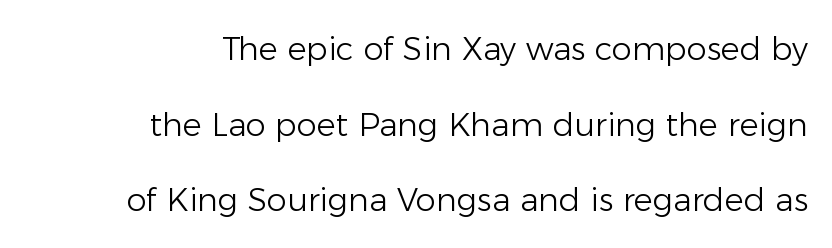
{"serif": "no", "italic": "no", "bold": "no", "weight": "light", "width": "normal", "stroke_contrast": "low", "x_height": "medium", "monospaced": "no", "underline": "no", "align": "right", "line_spacing": "loose", "line_spacing_ratio": 2.36, "letter_spacing": "normal", "letter_spacing_em": 0.0, "glyph_px": 32}
